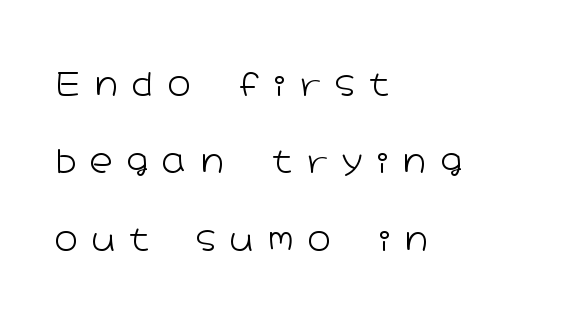
{"serif": "no", "italic": "no", "bold": "no", "weight": "light", "width": "wide", "stroke_contrast": "low", "x_height": "medium", "monospaced": "no", "underline": "no", "align": "left", "line_spacing": "loose", "line_spacing_ratio": 2.42, "letter_spacing": "wide", "letter_spacing_em": 0.44, "glyph_px": 32}
